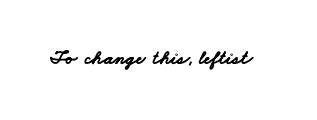
Standard letterfit; no display-style spreading of the glyphs. Plenty of ink on the page — the face is bold. The string is rendered with underlining switched off.
